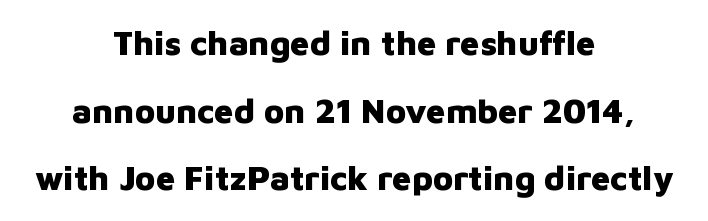
Q: Is the text bold? A: Yes.
Q: Is the text italic (slanted)? A: No, it is upright.
Q: Is the typeface a serif or a sans-serif typeface? A: Sans-serif.
Q: Is the text underlined? A: No.
Q: How is the paragraph aligned? A: Centered.
Q: Is the spacing between letters normal or unusually wide? A: Normal.
Q: Is the spacing between lines tight, normal or loose? A: Loose.
Q: Width (condensed, normal, or wide)? A: Normal.
Q: Stroke contrast? A: Low.
Q: x-height? A: Medium.
Q: Monospaced? A: No.
